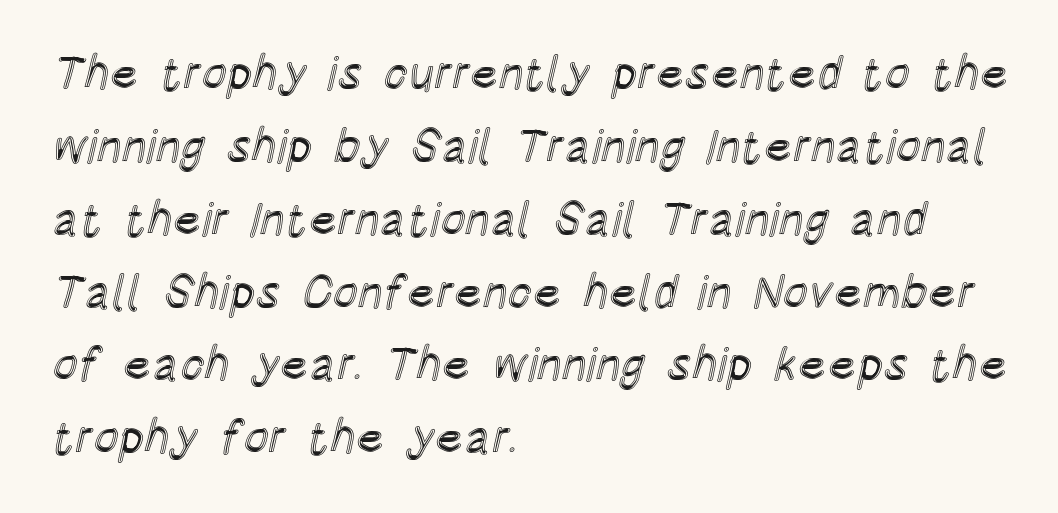
{"width": "condensed", "x_height": "large", "monospaced": "no", "underline": "no", "align": "left", "line_spacing": "normal", "line_spacing_ratio": 1.55, "letter_spacing": "normal", "letter_spacing_em": 0.0, "glyph_px": 47}
